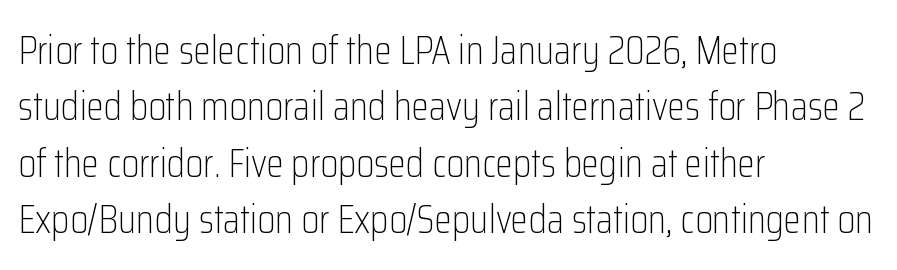
Is the letter spacing exaggerated? No — it looks like the ordinary default. Every row of glyphs begins at an identical x-position on the left. The characters are drawn with everyday or finer stroke widths. Designer's note — italics off, roman on.
